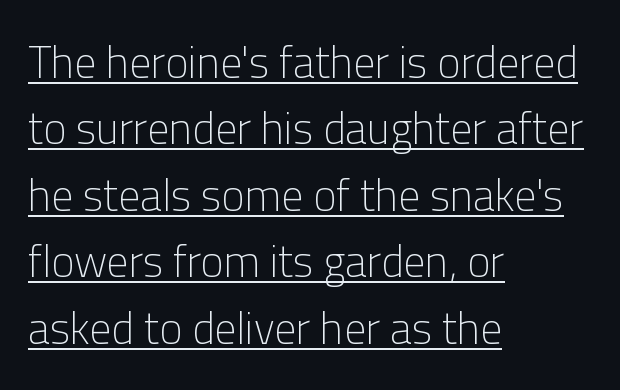
Q: Is the text bold? A: No.
Q: Is the text italic (slanted)? A: No, it is upright.
Q: Is the typeface a serif or a sans-serif typeface? A: Sans-serif.
Q: Is the text underlined? A: Yes.
Q: How is the paragraph aligned? A: Left-aligned.
Q: Is the spacing between letters normal or unusually wide? A: Normal.
Q: Is the spacing between lines tight, normal or loose? A: Normal.
Q: Width (condensed, normal, or wide)? A: Normal.
Q: Stroke contrast? A: Low.
Q: x-height? A: Medium.
Q: Monospaced? A: No.
